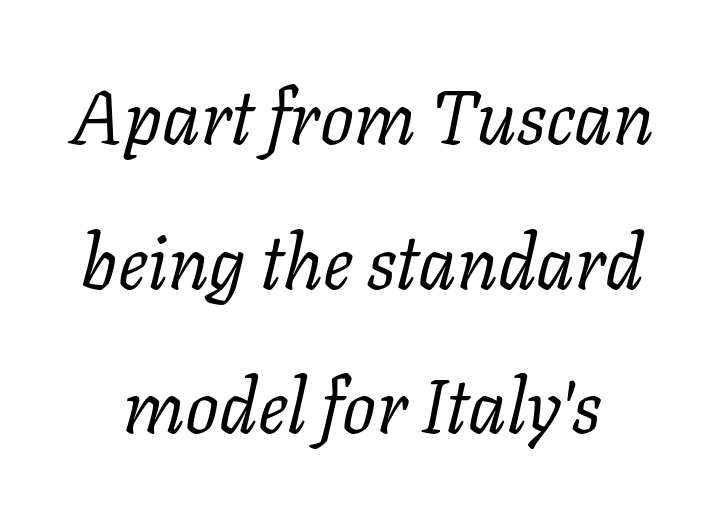
The letters advance in unequal steps, a hallmark of proportional type. Airy leading. This sample uses a serif face. Is the stroke heavy? The answer is a plain regular-or-lighter. Every character sits at an angle, as italics do. The horizontal fit of the characters is conventional and even.
